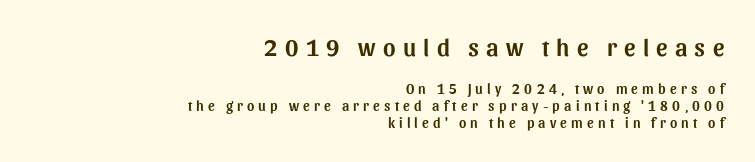
Q: Is the text italic (slanted)? A: No, it is upright.
Q: Is the text underlined? A: No.
Q: How is the paragraph aligned? A: Right-aligned.
Q: Is the spacing between letters normal or unusually wide? A: Unusually wide.
Q: Which block of text is set in a larger size, the first (top) or the second (bottom)? A: The first (top) one.
